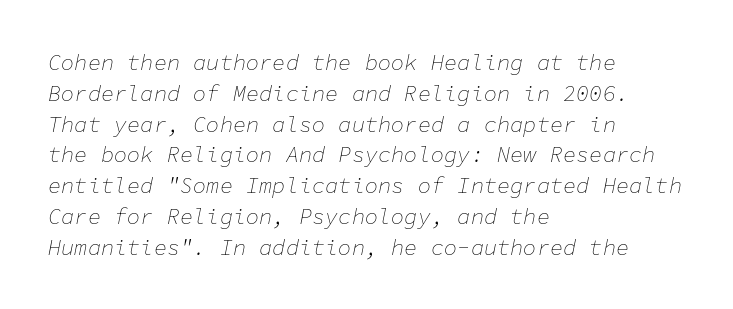
Compared with a centered layout, this one pins lines to the left instead. Stem width sits at or under what a default text font uses. Observe the ordinary spacing: letters are neighbours, not strangers. Horizontal bands of white between lines are of average thickness.
